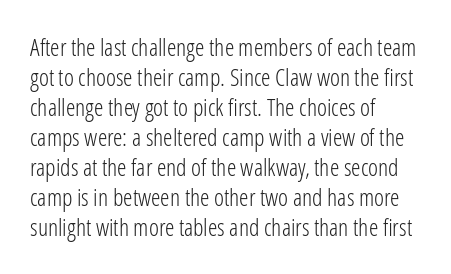
{"italic": "no", "bold": "no", "underline": "no", "align": "left", "line_spacing": "normal", "line_spacing_ratio": 1.25, "letter_spacing": "normal", "letter_spacing_em": 0.0, "glyph_px": 24}
